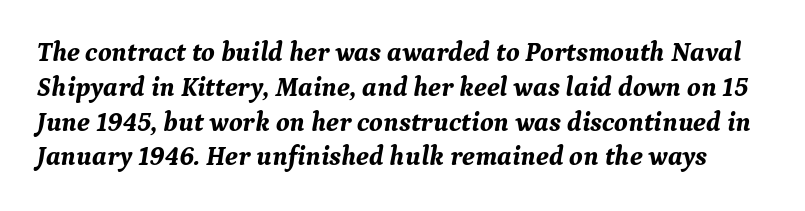
{"italic": "yes", "lean": "right", "slant_degrees": 9, "bold": "yes", "underline": "no", "line_spacing": "normal", "line_spacing_ratio": 1.29, "letter_spacing": "normal", "letter_spacing_em": 0.0, "glyph_px": 27}
